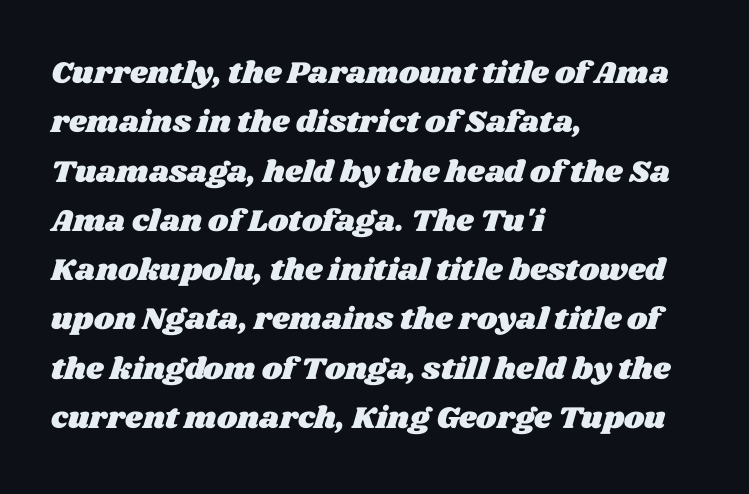
Q: Is the text underlined? A: No.
Q: How is the paragraph aligned? A: Left-aligned.
Q: Is the spacing between letters normal or unusually wide? A: Normal.
Q: Is the spacing between lines tight, normal or loose? A: Normal.
Q: Width (condensed, normal, or wide)? A: Wide.
Q: Stroke contrast? A: Medium.
Q: x-height? A: Large.
Q: Monospaced? A: No.
